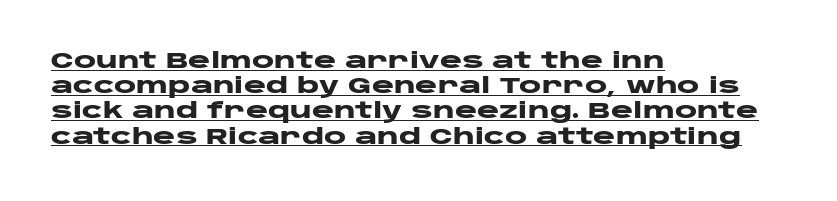
If you drew a line through each stem, it would be perfectly vertical. The paragraph shown leans on its left margin. Does the weight exceed regular? Yes, all the way to bold. Every word sits above its own underline.
